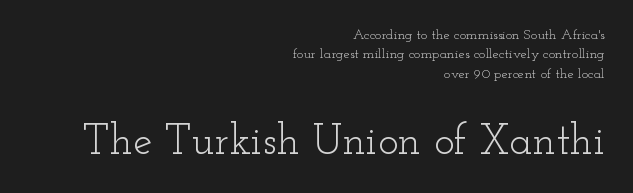
{"serif": "yes", "italic": "no", "bold": "no", "weight": "light", "width": "wide", "stroke_contrast": "low", "x_height": "small", "monospaced": "no", "underline": "no", "align": "right", "line_spacing": "normal", "line_spacing_ratio": 1.39, "letter_spacing": "normal", "letter_spacing_em": 0.0, "larger_block": "second", "size_ratio": 3.07, "glyph_px": 43}
